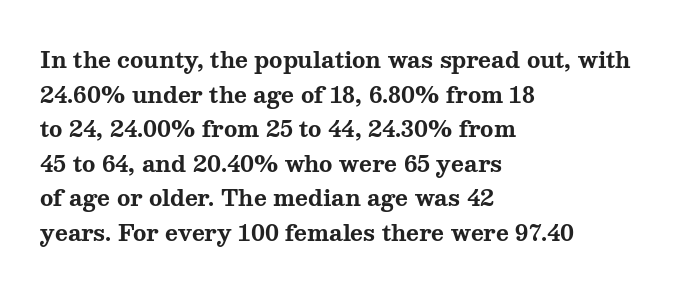
The image shows 22 px bold type, upright; set left-aligned, normal line spacing (1.57x), normal letter spacing, not underlined.
